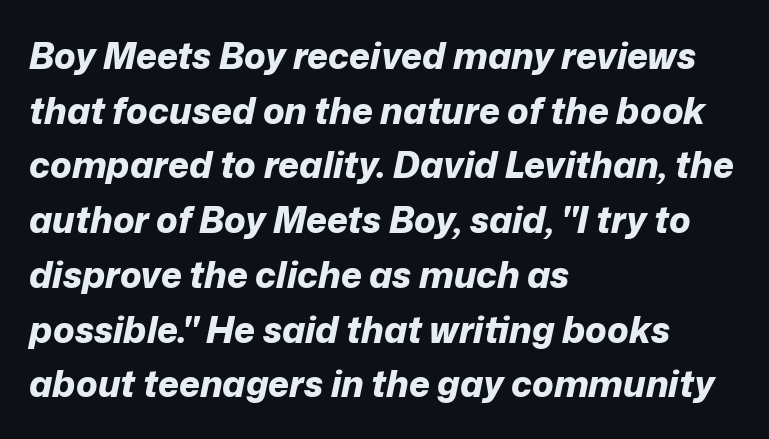
Q: Is the text bold? A: Yes.
Q: Is the text italic (slanted)? A: Yes, it leans right by about 12 degrees.
Q: Is the text underlined? A: No.
Q: How is the paragraph aligned? A: Left-aligned.
Q: Is the spacing between letters normal or unusually wide? A: Normal.
Q: Is the spacing between lines tight, normal or loose? A: Normal.
Q: Width (condensed, normal, or wide)? A: Normal.
Q: Stroke contrast? A: Low.
Q: x-height? A: Medium.
Q: Monospaced? A: No.
